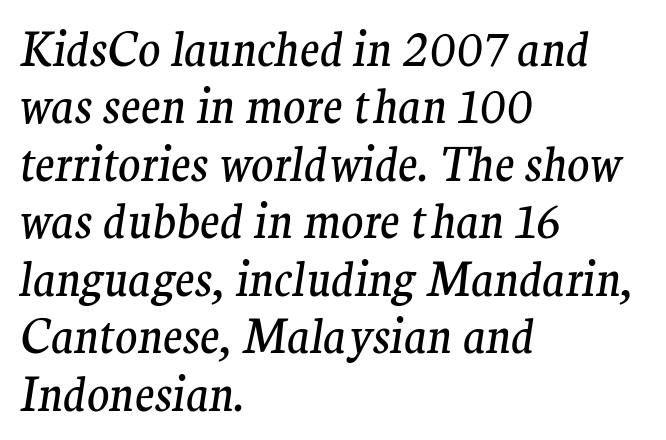
The image shows 46 px regular-weight serif type, italic (leaning right); set left-aligned, normal line spacing (1.25x), normal letter spacing, not underlined; medium stroke contrast and a medium x-height.
